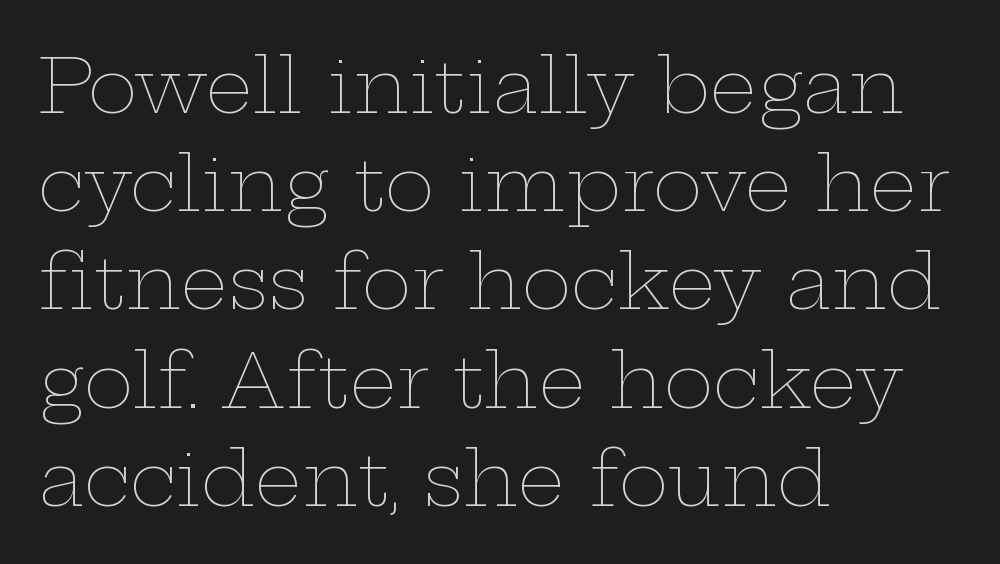
The line-height multiplier appears to be the usual default. What stands out about the letter spacing? Nothing — it is the standard amount. This sample has the flowing, uneven cadence of proportional lettering. Check under the words: just untouched page. Posture: straight, roman, zero tilt. Nothing heavy about these letters — not bold at all.
